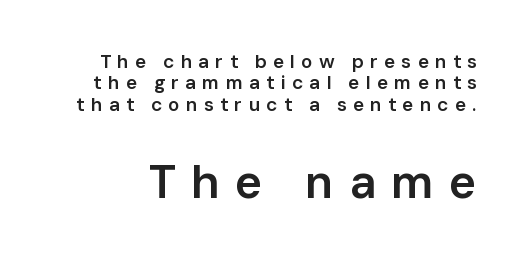
{"serif": "no", "italic": "no", "bold": "semi", "weight": "semibold", "width": "normal", "stroke_contrast": "low", "x_height": "medium", "monospaced": "no", "underline": "no", "line_spacing": "tight", "line_spacing_ratio": 1.13, "letter_spacing": "wide", "letter_spacing_em": 0.32, "larger_block": "second", "size_ratio": 2.47, "glyph_px": 47}
